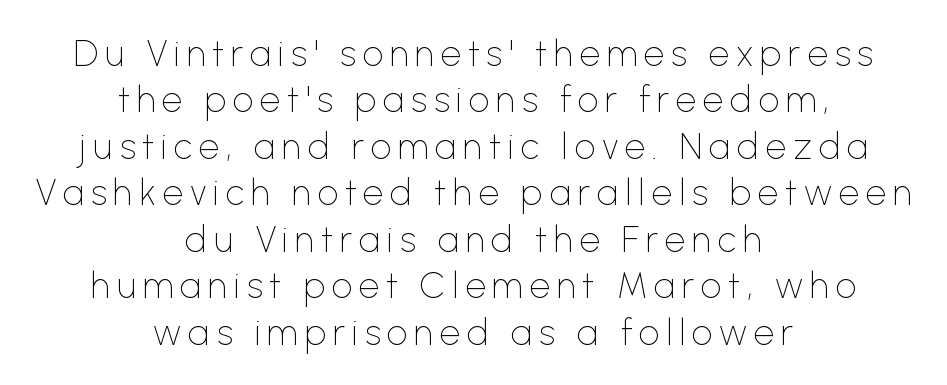
{"serif": "no", "italic": "no", "bold": "no", "weight": "thin", "width": "normal", "stroke_contrast": "low", "x_height": "medium", "monospaced": "no", "underline": "no", "align": "center", "line_spacing": "normal", "line_spacing_ratio": 1.29, "glyph_px": 36}
